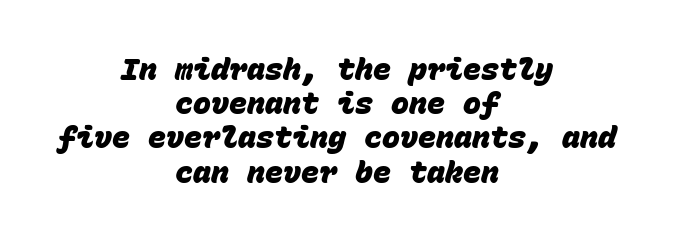
{"serif": "no", "bold": "yes", "weight": "heavy", "width": "normal", "stroke_contrast": "low", "x_height": "large", "monospaced": "yes", "underline": "no", "align": "center", "line_spacing": "tight", "line_spacing_ratio": 1.14, "letter_spacing": "normal", "letter_spacing_em": 0.0, "glyph_px": 30}
